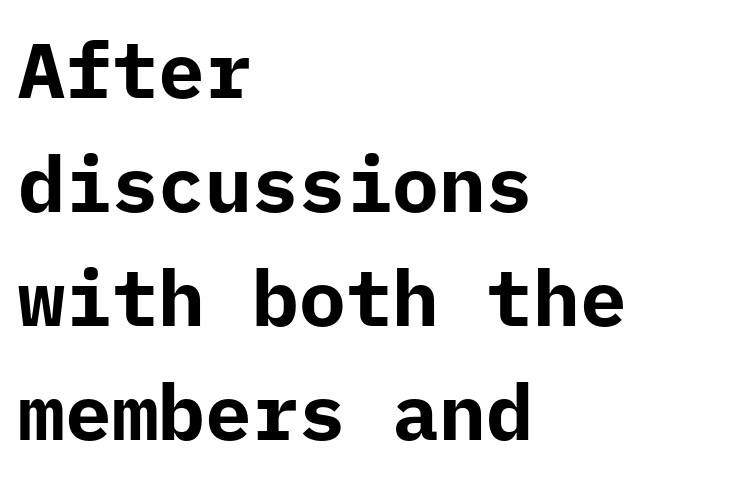
Quick note: not italic, upright. The rendering uses typewriter-style spacing with identical character cells. The designer left line spacing at the default. Look at the tracking — it's just the regular setting, nothing added. Only glyphs here, with clear space below each row. Check where the strokes stop: nothing finishes them off — pure sans.
